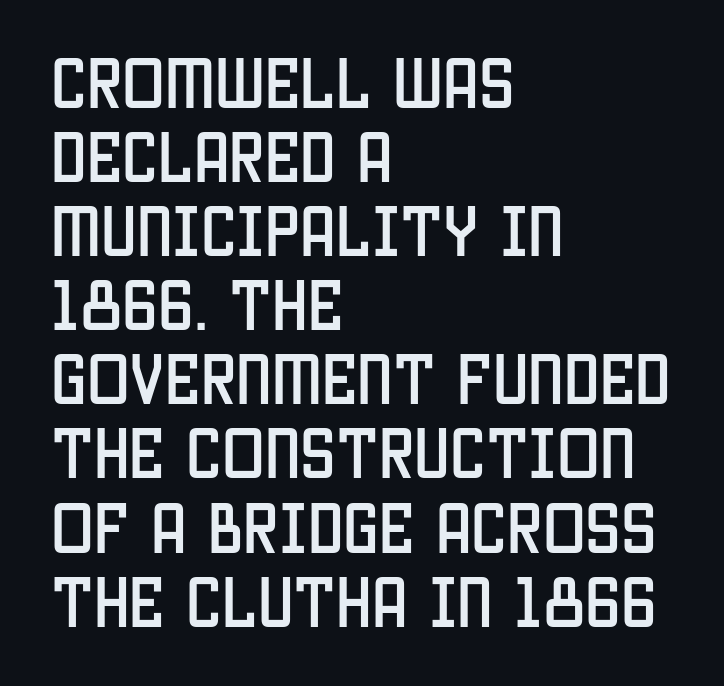
The image shows 57 px condensed sans-serif type, upright; set left-aligned, normal line spacing (1.3x), normal letter spacing, not underlined; low stroke contrast and a large x-height.
